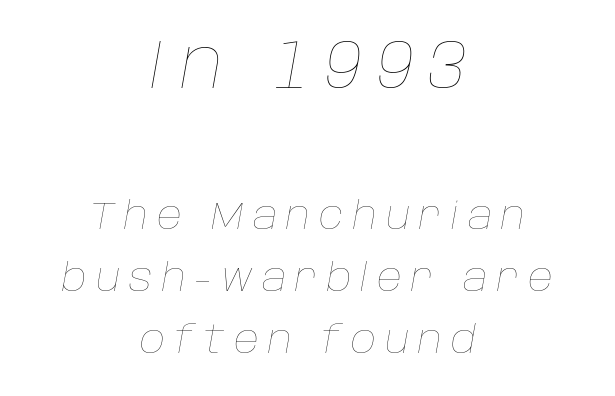
{"italic": "yes", "lean": "right", "slant_degrees": 10, "bold": "no", "weight": "thin", "width": "normal", "stroke_contrast": "low", "x_height": "large", "monospaced": "no", "underline": "no", "align": "center", "line_spacing": "normal", "line_spacing_ratio": 1.59, "letter_spacing": "wide", "letter_spacing_em": 0.23, "larger_block": "first", "size_ratio": 1.77, "glyph_px": 69}
